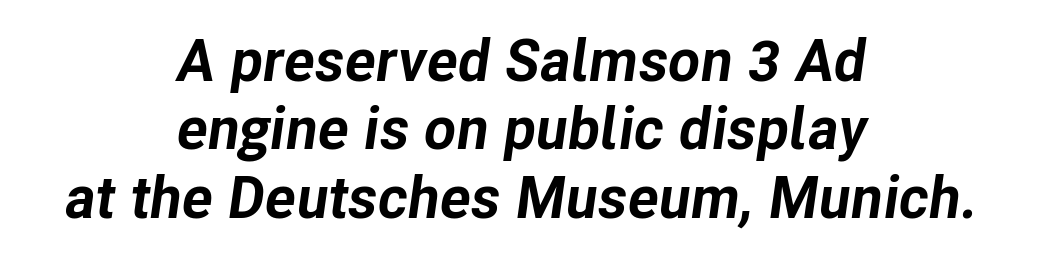
{"italic": "yes", "lean": "right", "slant_degrees": 8, "bold": "yes", "weight": "bold", "width": "normal", "stroke_contrast": "low", "x_height": "medium", "monospaced": "no", "underline": "no", "align": "center", "line_spacing_ratio": 1.16, "letter_spacing": "normal", "letter_spacing_em": 0.0, "glyph_px": 59}
